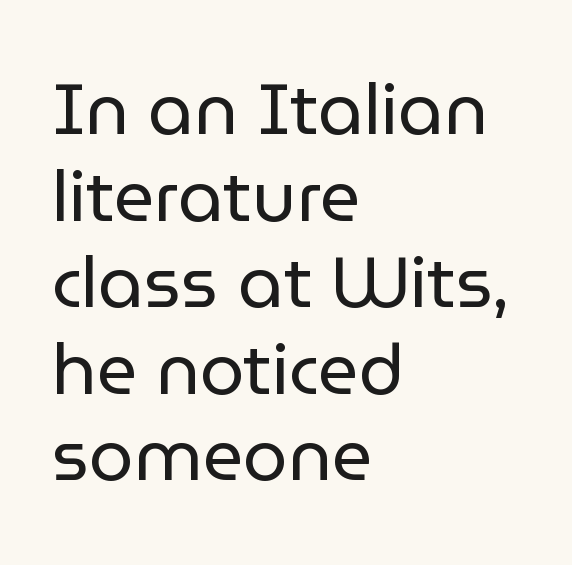
The image shows 71 px regular-weight sans-serif type, upright; set left-aligned, line spacing 1.22x, normal letter spacing, not underlined; low stroke contrast and a medium x-height.
